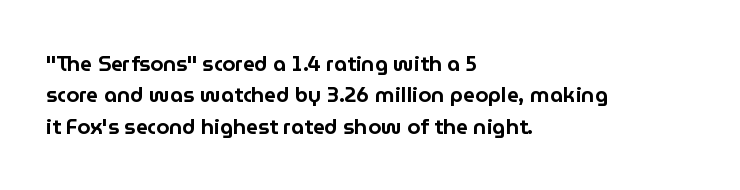
The image shows 21 px text type, upright; set left-aligned, normal line spacing (1.49x), normal letter spacing, not underlined.
